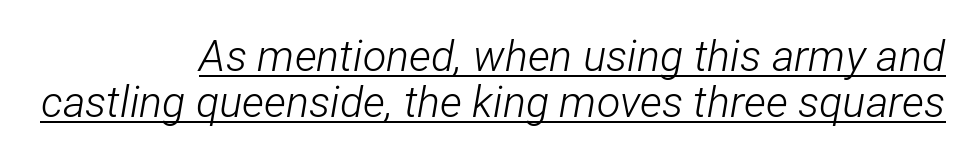
The image shows 43 px light, condensed type, italic (leaning right); set right-aligned, tight line spacing (1.07x), normal letter spacing, underlined; low stroke contrast and a medium x-height.
